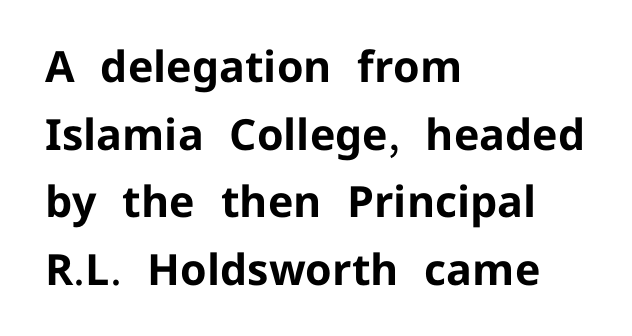
The tracking reads as untouched default to a designer's eye. Interline gaps are of average width in this sample. Does the weight exceed regular? Yes, all the way to bold. The compositor pushed each line to the left boundary. Ordinary non-slanted type is in use.
